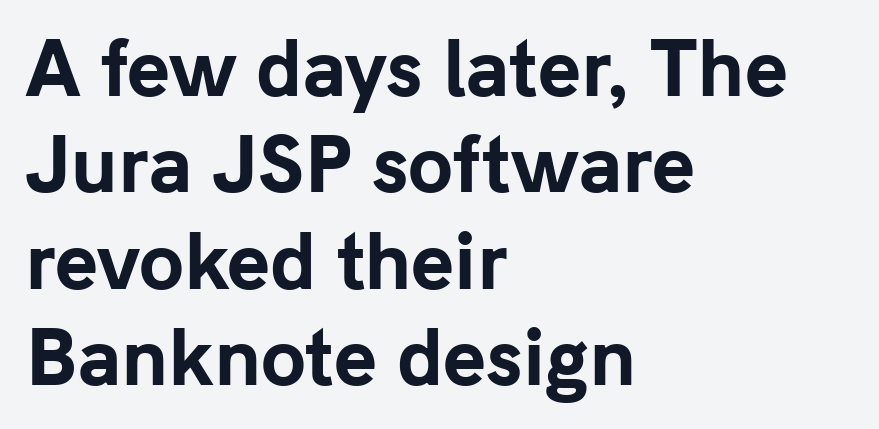
{"serif": "no", "italic": "no", "bold": "yes", "weight": "bold", "width": "normal", "stroke_contrast": "low", "x_height": "medium", "monospaced": "no", "underline": "no", "align": "left", "line_spacing": "normal", "line_spacing_ratio": 1.32, "letter_spacing": "normal", "letter_spacing_em": 0.0, "glyph_px": 73}
